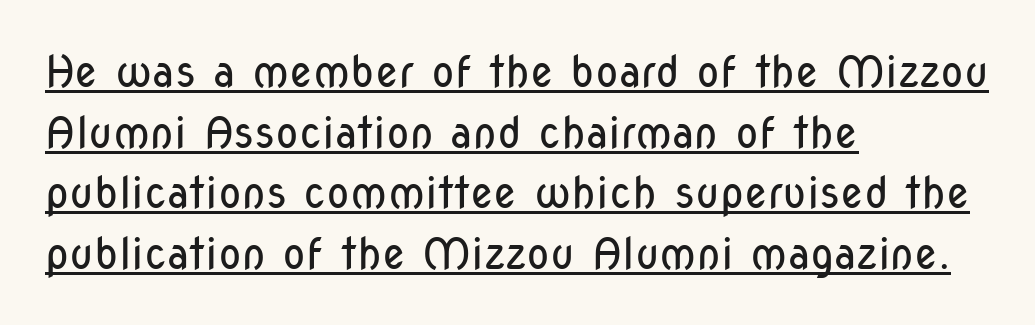
The image shows 43 px regular-weight, condensed sans-serif type, upright; set left-aligned, normal line spacing (1.41x), normal letter spacing, underlined; low stroke contrast and a medium x-height.
